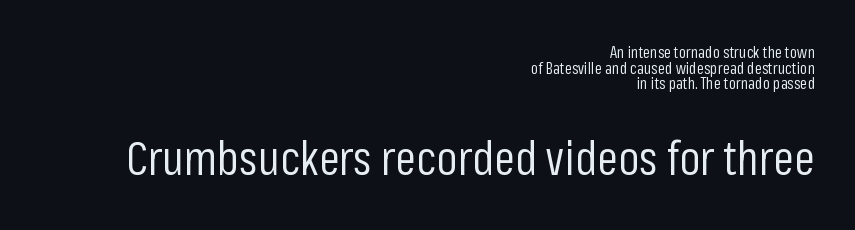
{"serif": "no", "italic": "no", "bold": "no", "weight": "regular", "width": "condensed", "stroke_contrast": "low", "x_height": "medium", "monospaced": "no", "underline": "no", "align": "right", "line_spacing": "tight", "line_spacing_ratio": 0.97, "letter_spacing": "normal", "letter_spacing_em": 0.0, "larger_block": "second", "size_ratio": 2.94, "glyph_px": 47}
